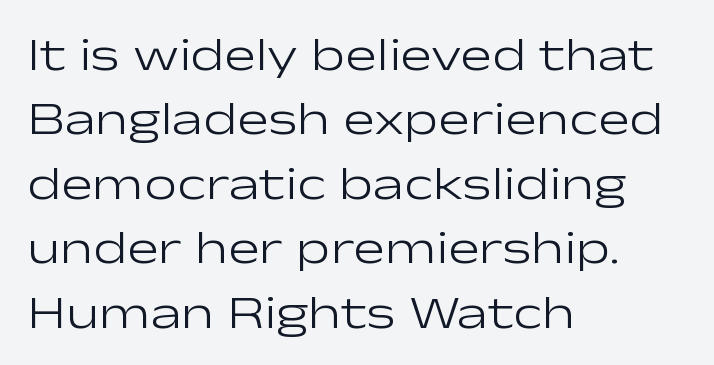
Q: Is the text bold? A: No.
Q: Is the text italic (slanted)? A: No, it is upright.
Q: Is the typeface a serif or a sans-serif typeface? A: Sans-serif.
Q: Is the text underlined? A: No.
Q: How is the paragraph aligned? A: Left-aligned.
Q: Is the spacing between letters normal or unusually wide? A: Normal.
Q: Is the spacing between lines tight, normal or loose? A: Normal.
Q: Width (condensed, normal, or wide)? A: Wide.
Q: Stroke contrast? A: Low.
Q: x-height? A: Medium.
Q: Monospaced? A: No.
